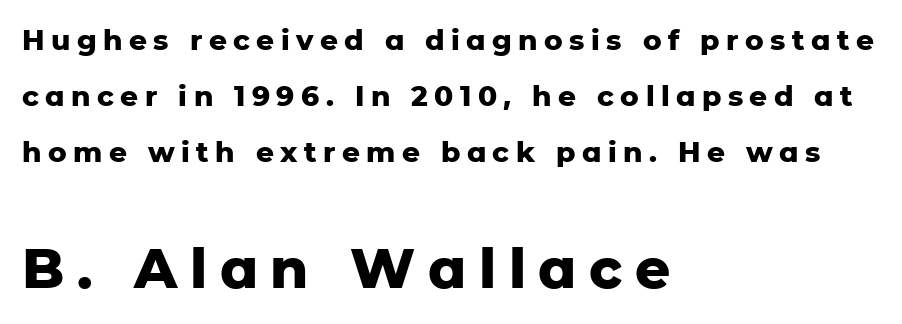
Character widths vary here, with narrow letters taking less room than wide ones. Ascenders rise straight up at ninety degrees. Vertically, the passage feels expansive, rows floating well apart. Does the bottom block carry the larger type? Yes, it does.
